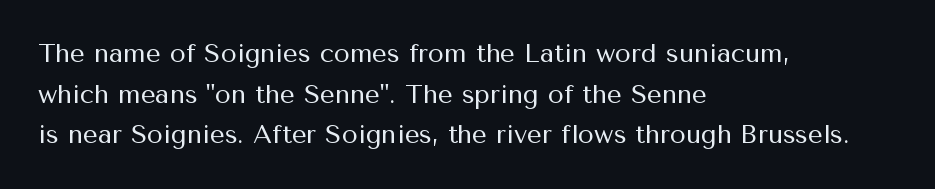
Q: Is the text bold? A: No.
Q: Is the text italic (slanted)? A: No, it is upright.
Q: Is the text underlined? A: No.
Q: How is the paragraph aligned? A: Left-aligned.
Q: Is the spacing between letters normal or unusually wide? A: Normal.
Q: Is the spacing between lines tight, normal or loose? A: Normal.
